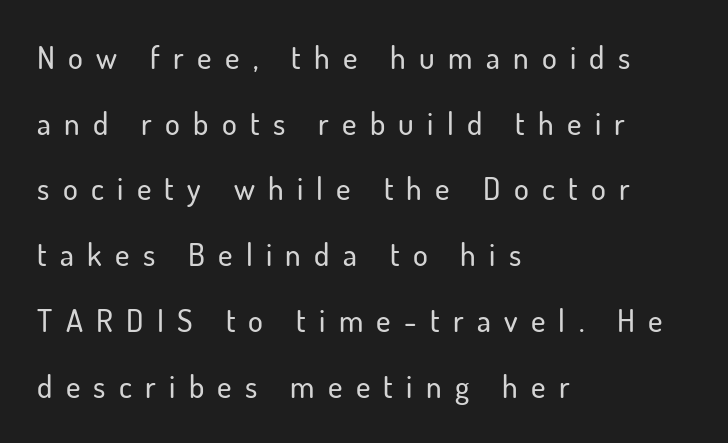
{"serif": "no", "italic": "no", "width": "normal", "stroke_contrast": "low", "x_height": "small", "monospaced": "no", "underline": "no", "align": "left", "line_spacing": "loose", "line_spacing_ratio": 2.12, "letter_spacing": "wide", "letter_spacing_em": 0.43, "glyph_px": 31}
